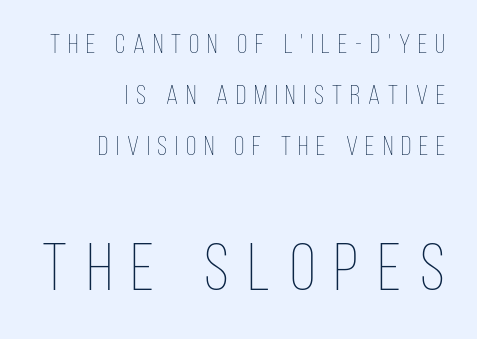
The image shows 67 px thin, condensed type, upright; set right-aligned, line spacing 1.89x, unusually wide letter spacing (+0.29 em), not underlined; the second (bottom) block is 2.48x larger; low stroke contrast and a large x-height.
